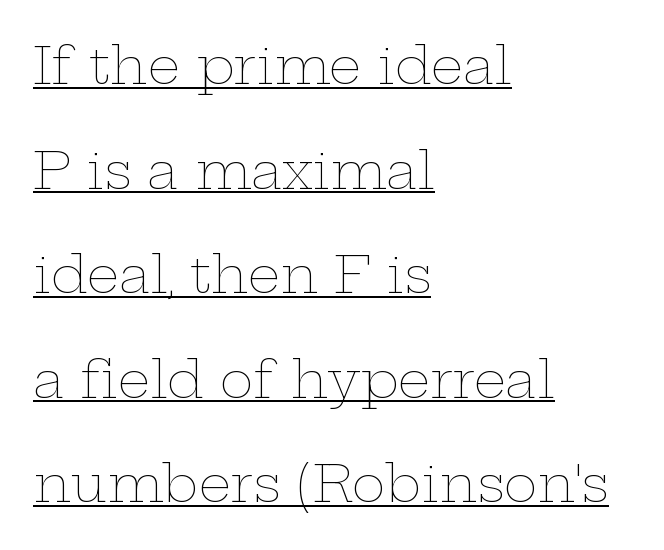
Q: Is the text bold? A: No.
Q: Is the text italic (slanted)? A: No, it is upright.
Q: Is the text underlined? A: Yes.
Q: How is the paragraph aligned? A: Left-aligned.
Q: Is the spacing between letters normal or unusually wide? A: Normal.
Q: Is the spacing between lines tight, normal or loose? A: Loose.
Q: Width (condensed, normal, or wide)? A: Wide.
Q: Stroke contrast? A: Low.
Q: x-height? A: Medium.
Q: Monospaced? A: No.
